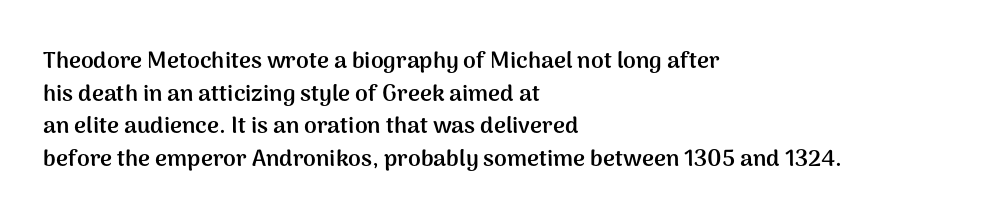
Q: Is the text bold? A: Yes.
Q: Is the text italic (slanted)? A: No, it is upright.
Q: Is the text underlined? A: No.
Q: How is the paragraph aligned? A: Left-aligned.
Q: Is the spacing between letters normal or unusually wide? A: Normal.
Q: Is the spacing between lines tight, normal or loose? A: Normal.
